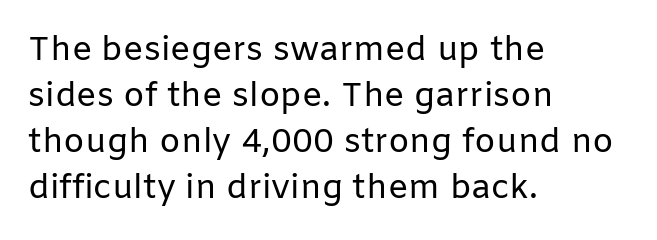
{"serif": "no", "italic": "no", "bold": "no", "weight": "regular", "width": "normal", "stroke_contrast": "low", "x_height": "medium", "monospaced": "no", "underline": "no", "align": "left", "line_spacing": "normal", "line_spacing_ratio": 1.35, "letter_spacing": "normal", "letter_spacing_em": 0.0, "glyph_px": 34}
